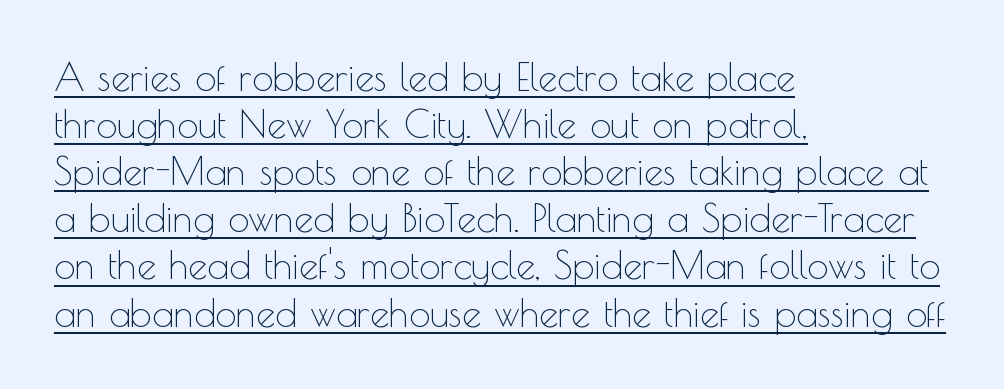
Q: Is the text bold? A: No.
Q: Is the text italic (slanted)? A: No, it is upright.
Q: Is the typeface a serif or a sans-serif typeface? A: Sans-serif.
Q: Is the text underlined? A: Yes.
Q: How is the paragraph aligned? A: Left-aligned.
Q: Is the spacing between letters normal or unusually wide? A: Normal.
Q: Width (condensed, normal, or wide)? A: Normal.
Q: x-height? A: Small.
Q: Monospaced? A: No.
